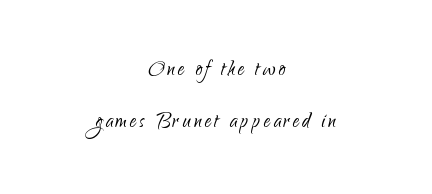
{"bold": "no", "underline": "no", "align": "center", "line_spacing": "loose", "line_spacing_ratio": 2.01, "glyph_px": 26}
